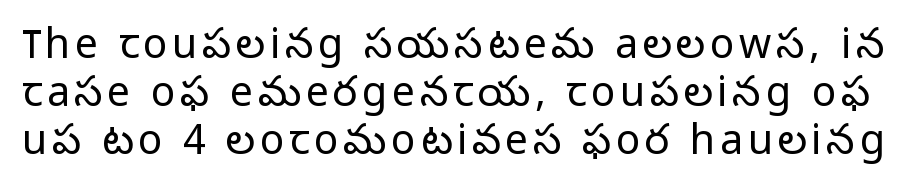
The area under the type is left untouched. Counters stay open thanks to moderate or lighter strokes. The typography opts for an upright posture over an oblique one. The passage shown is typeset with a sans-serif family. Note the varied advance widths — an 'i' is clearly narrower than an 'm'.
